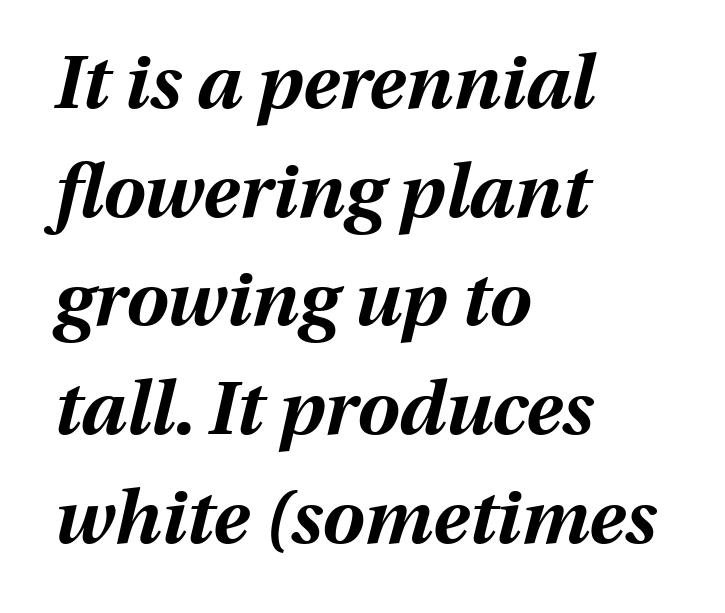
{"italic": "yes", "lean": "right", "slant_degrees": 13, "bold": "yes", "weight": "bold", "width": "normal", "stroke_contrast": "medium", "x_height": "medium", "monospaced": "no", "underline": "no", "align": "left", "line_spacing": "normal", "line_spacing_ratio": 1.45, "letter_spacing": "normal", "letter_spacing_em": 0.0, "glyph_px": 75}
